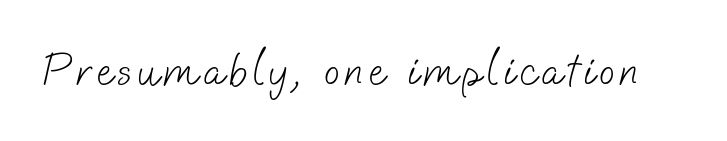
The image shows 46 px light sans-serif type; set not underlined; low stroke contrast and a small x-height.
